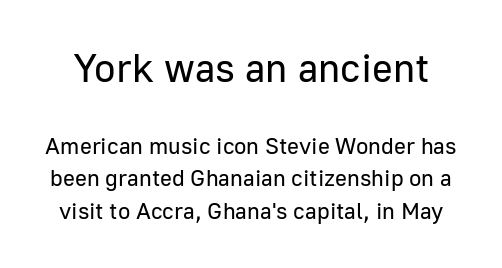
Rendered with straight, roman letterforms. Spacing verdict: proportional, widths tailored to each character. Regarding serifs, this sample does without them. Letter spacing: default.
